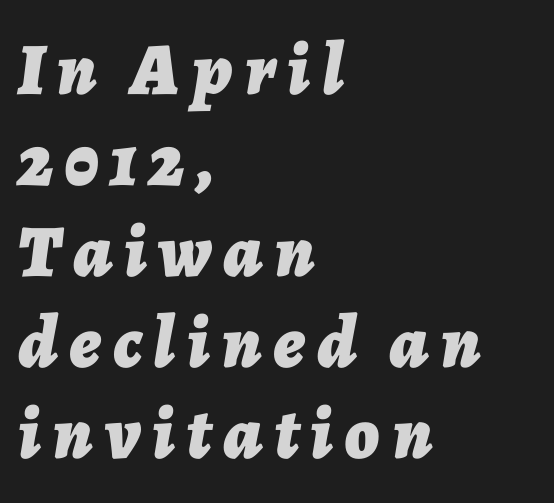
Q: Is the text bold? A: Yes.
Q: Is the text italic (slanted)? A: Yes, it leans right by about 7 degrees.
Q: Is the text underlined? A: No.
Q: How is the paragraph aligned? A: Left-aligned.
Q: Width (condensed, normal, or wide)? A: Normal.
Q: Stroke contrast? A: Low.
Q: x-height? A: Medium.
Q: Monospaced? A: No.
